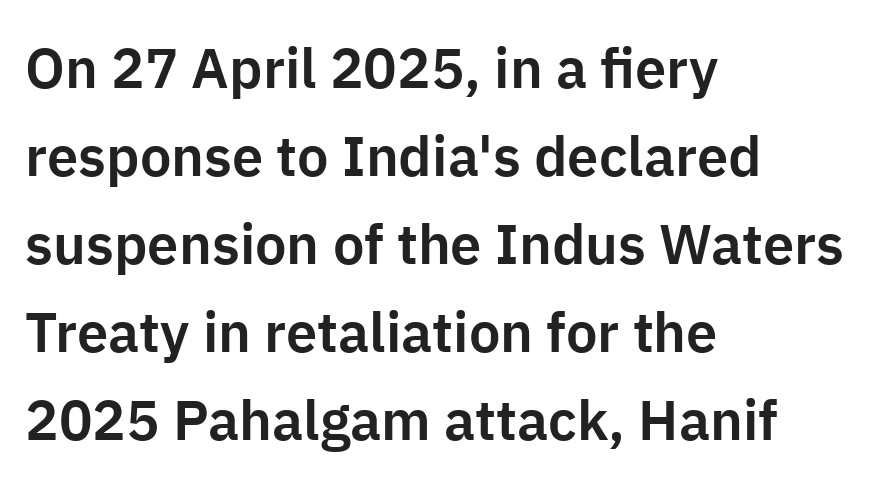
The image shows 56 px sans-serif type, upright; set left-aligned, normal line spacing (1.57x), normal letter spacing, not underlined; low stroke contrast and a medium x-height.
